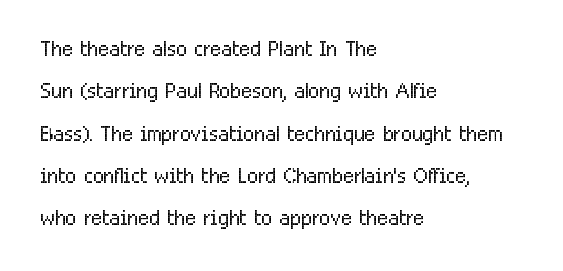
Q: Is the text bold? A: No.
Q: Is the text italic (slanted)? A: No, it is upright.
Q: Is the typeface a serif or a sans-serif typeface? A: Sans-serif.
Q: Is the text underlined? A: No.
Q: How is the paragraph aligned? A: Left-aligned.
Q: Is the spacing between letters normal or unusually wide? A: Normal.
Q: Is the spacing between lines tight, normal or loose? A: Normal.
Q: Width (condensed, normal, or wide)? A: Condensed.
Q: Stroke contrast? A: Low.
Q: x-height? A: Medium.
Q: Monospaced? A: No.
